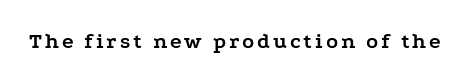
{"italic": "no", "bold": "yes", "underline": "no", "glyph_px": 22}
